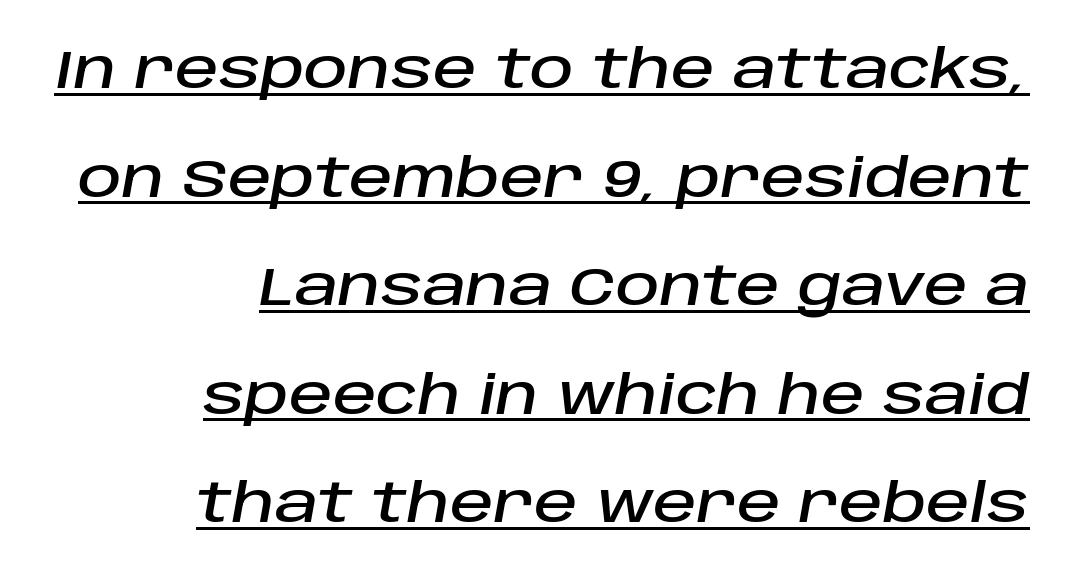
Notice how the stems are inclined rather than vertical — that's the hallmark of italics. Nothing unusual about the tracking: characters are spaced as the font intends. This sample carries an underscore along the baseline area. The block of text is sparse from top to bottom, with ample space between rows.
